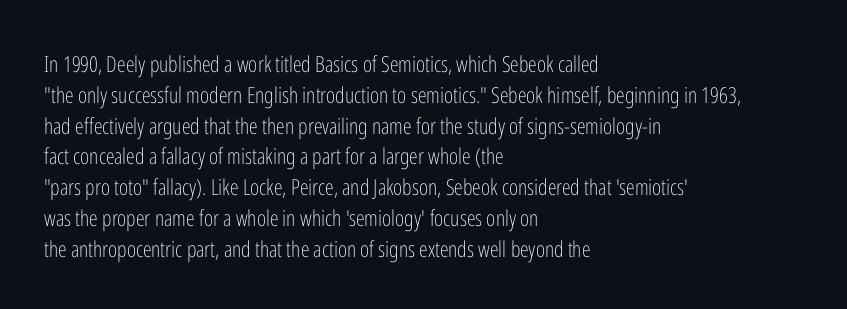
The image shows 22 px text type, upright; set left-aligned, normal line spacing (1.4x), normal letter spacing, not underlined.
